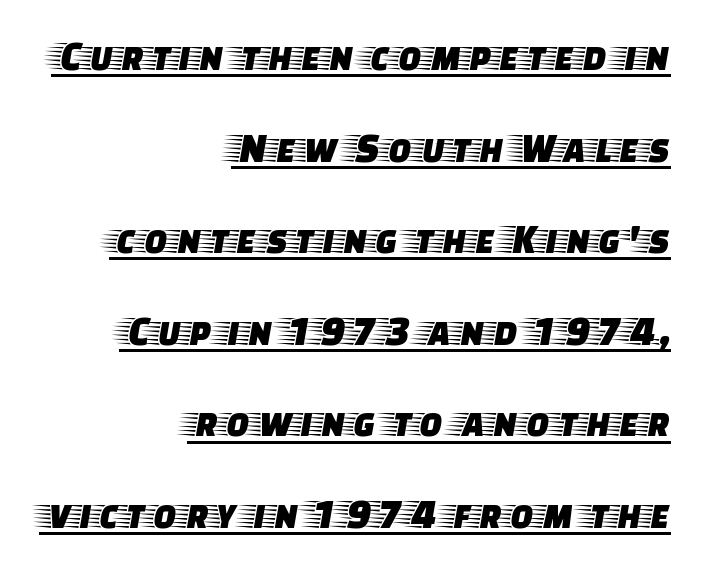
{"serif": "yes", "width": "wide", "stroke_contrast": "low", "x_height": "large", "monospaced": "no", "underline": "yes", "align": "right", "line_spacing": "loose", "line_spacing_ratio": 2.13, "letter_spacing": "normal", "letter_spacing_em": 0.0, "glyph_px": 43}
